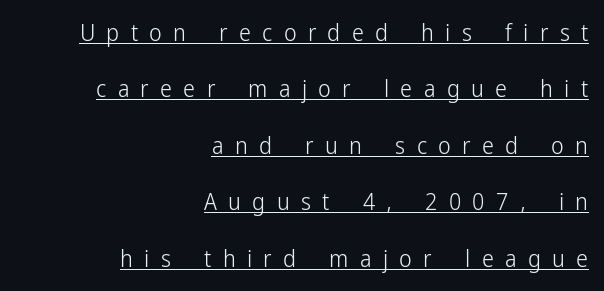
Quick note: interline space is abundant. No letter is thick-stroked: the sample isn't bold. Here the glyphs are tracked loosely, breaking word shapes into spaced letters. The passage shown is underscored from start to finish.
